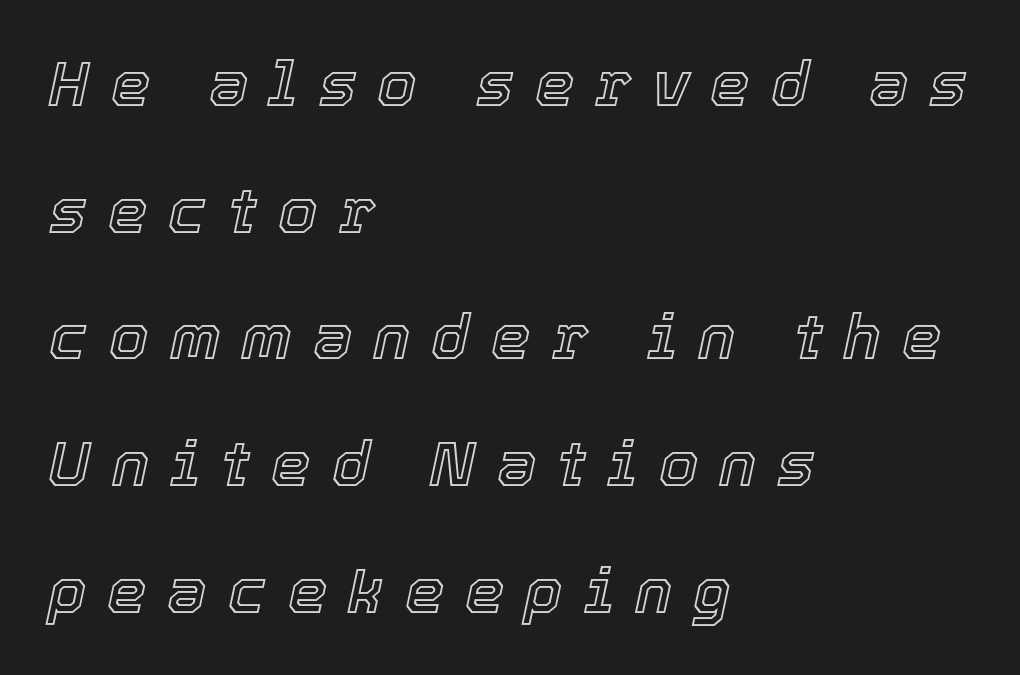
The image shows 63 px text type, italic (leaning right); set left-aligned, loose line spacing (2.01x), unusually wide letter spacing (+0.33 em), not underlined; a medium x-height.
